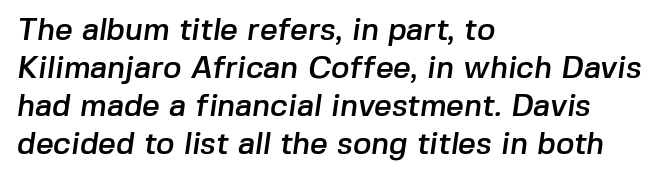
Q: Is the typeface a serif or a sans-serif typeface? A: Sans-serif.
Q: Is the text underlined? A: No.
Q: How is the paragraph aligned? A: Left-aligned.
Q: Is the spacing between letters normal or unusually wide? A: Normal.
Q: Width (condensed, normal, or wide)? A: Normal.
Q: Stroke contrast? A: Low.
Q: x-height? A: Medium.
Q: Monospaced? A: No.
